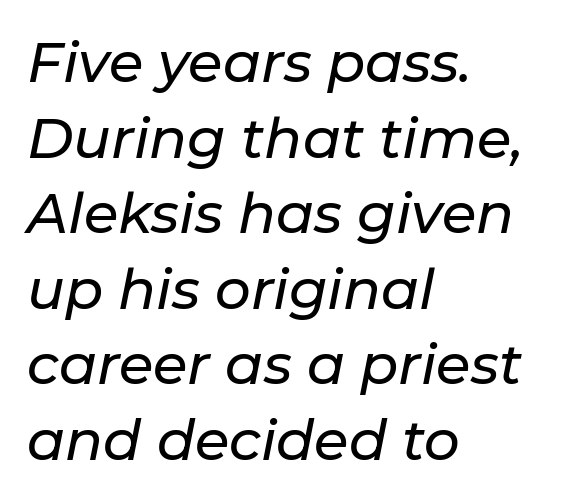
Q: Is the text italic (slanted)? A: Yes, it leans right by about 11 degrees.
Q: Is the text underlined? A: No.
Q: How is the paragraph aligned? A: Left-aligned.
Q: Is the spacing between letters normal or unusually wide? A: Normal.
Q: Is the spacing between lines tight, normal or loose? A: Normal.
Q: Width (condensed, normal, or wide)? A: Normal.
Q: Stroke contrast? A: Low.
Q: x-height? A: Medium.
Q: Monospaced? A: No.
